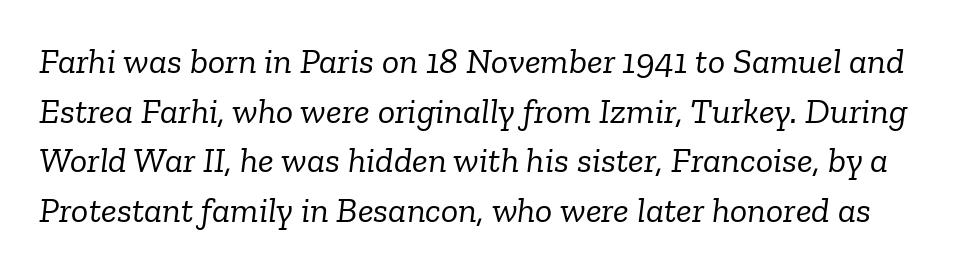
{"serif": "yes", "italic": "yes", "lean": "right", "slant_degrees": 6, "bold": "no", "weight": "light", "width": "normal", "stroke_contrast": "low", "x_height": "medium", "monospaced": "no", "underline": "no", "line_spacing": "normal", "line_spacing_ratio": 1.38, "letter_spacing": "normal", "letter_spacing_em": 0.0, "glyph_px": 36}
